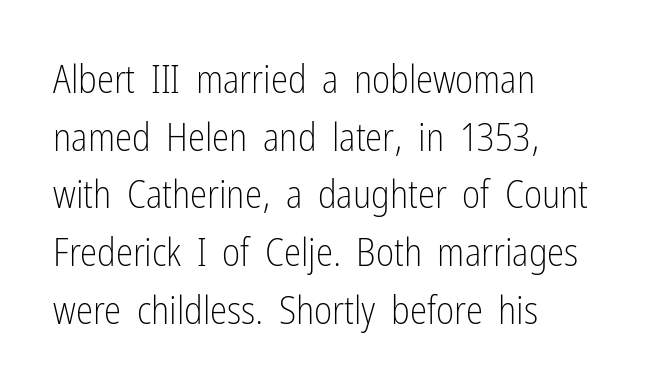
The image shows 39 px light, condensed sans-serif type, upright; set left-aligned, normal line spacing (1.48x), normal letter spacing, not underlined; low stroke contrast and a medium x-height.
